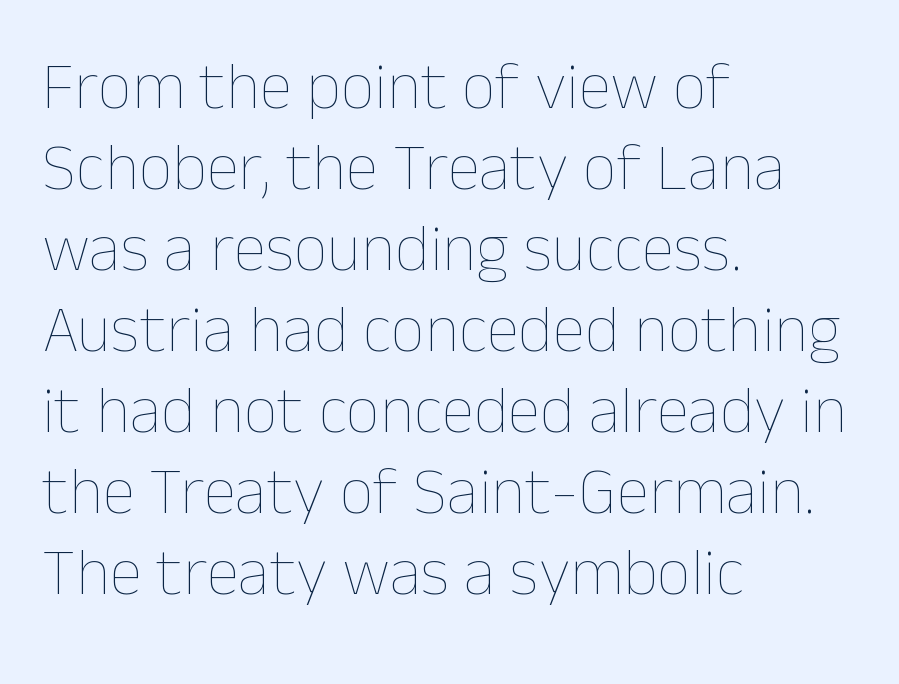
Posture: vertical. Notice how the passage keeps a crisp vertical edge on the left only. The letters advance in unequal steps, a hallmark of proportional type. Words appear dense and cohesive because spacing is normal. Stems and bowls with no extra thickness — not bold.
